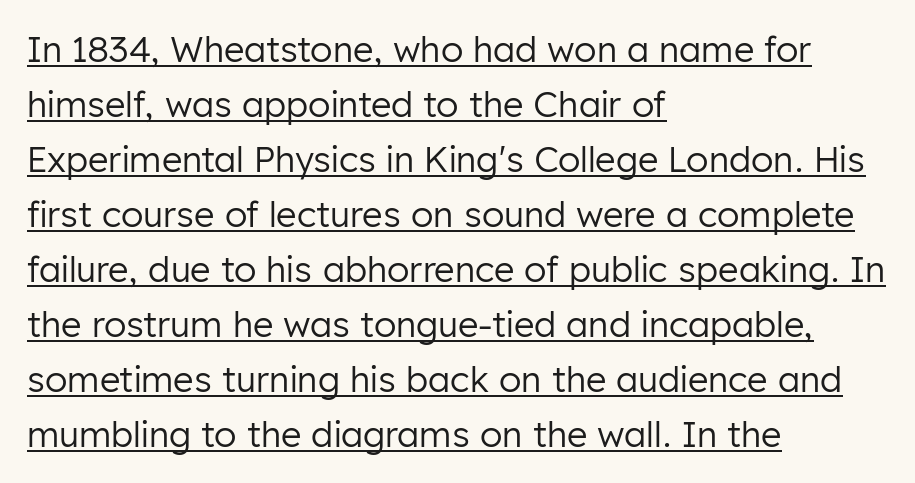
The block of text has a typical density, with ordinary space between rows. A typesetter would call this proportional, since set widths differ per character. The letters sit at their default tracking, neither squeezed nor spread. What kind of face is this? One without serifs — a sans. No letter is thick-stroked: the sample isn't bold.
